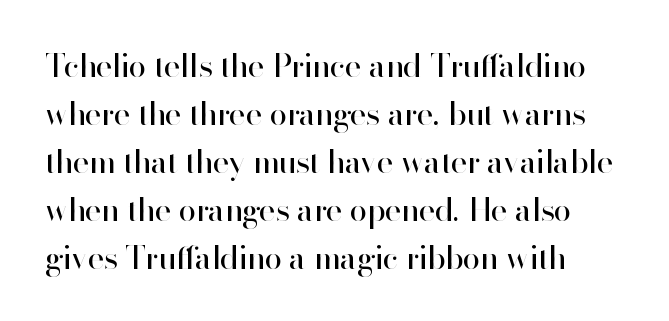
The image shows 32 px regular-weight sans-serif type, upright; set left-aligned, normal line spacing (1.5x), normal letter spacing, not underlined; high stroke contrast and a small x-height.
